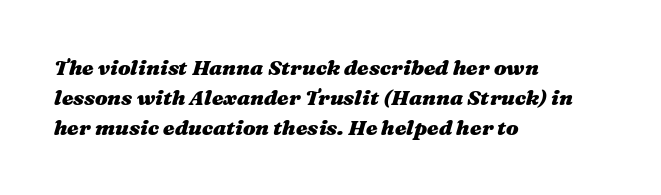
The image shows 21 px bold type, italic (leaning right); set left-aligned, normal line spacing (1.42x), normal letter spacing, not underlined.
